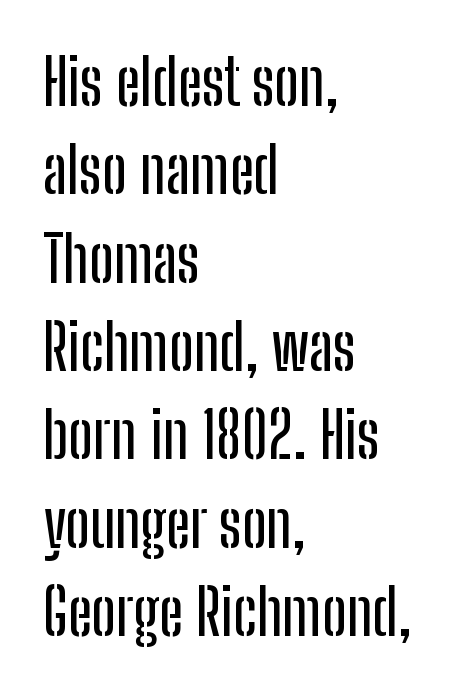
The image shows 64 px condensed sans-serif type, upright; set left-aligned, normal line spacing (1.38x), normal letter spacing, not underlined; low stroke contrast and a medium x-height.
